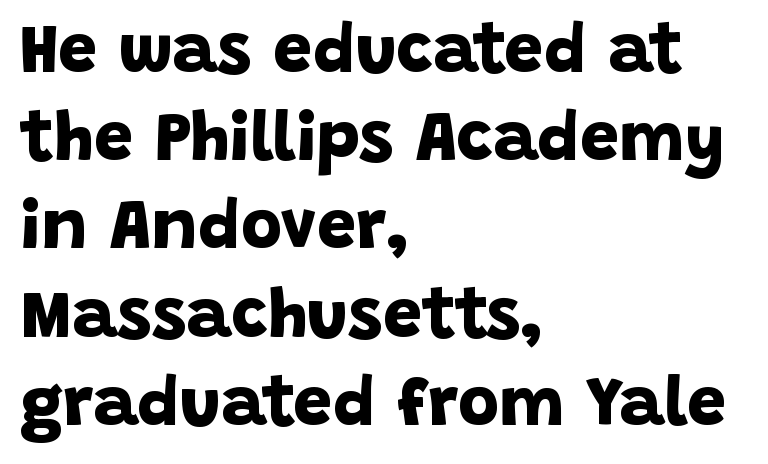
Each new line begins a customary step beneath the previous one. Summary of weight: heavy, a full bold. Check the space under the baseline: it is left empty. Honestly, the letter spacing is just normal — you wouldn't notice it. The passage shown is typeset with a sans-serif family.
